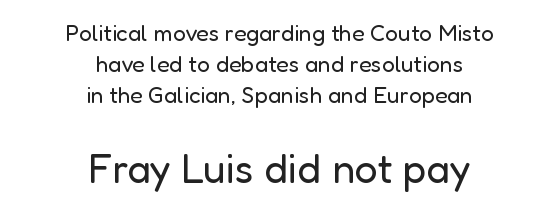
Q: Is the text bold? A: No.
Q: Is the text italic (slanted)? A: No, it is upright.
Q: Is the typeface a serif or a sans-serif typeface? A: Sans-serif.
Q: Is the text underlined? A: No.
Q: How is the paragraph aligned? A: Centered.
Q: Is the spacing between letters normal or unusually wide? A: Normal.
Q: Is the spacing between lines tight, normal or loose? A: Normal.
Q: Which block of text is set in a larger size, the first (top) or the second (bottom)? A: The second (bottom) one.
Q: Width (condensed, normal, or wide)? A: Normal.
Q: Stroke contrast? A: Low.
Q: x-height? A: Medium.
Q: Monospaced? A: No.
